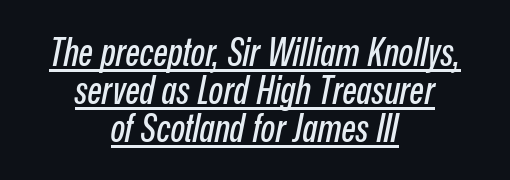
Q: Is the text italic (slanted)? A: Yes, it leans right by about 12 degrees.
Q: Is the text underlined? A: Yes.
Q: How is the paragraph aligned? A: Centered.
Q: Is the spacing between letters normal or unusually wide? A: Normal.
Q: Is the spacing between lines tight, normal or loose? A: Tight.
Q: Width (condensed, normal, or wide)? A: Condensed.
Q: Stroke contrast? A: Low.
Q: x-height? A: Medium.
Q: Monospaced? A: No.
